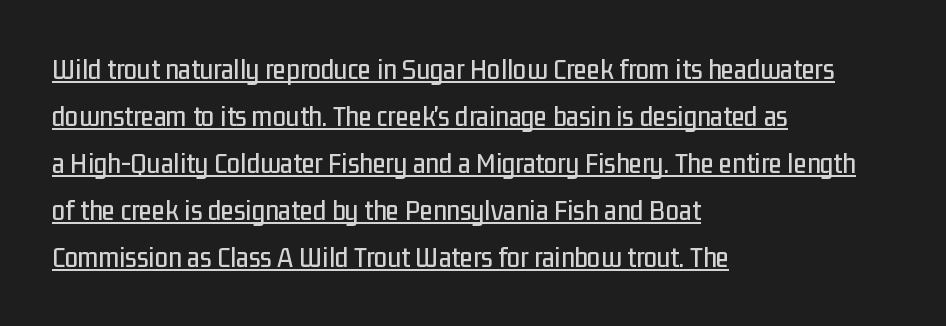
{"serif": "no", "italic": "no", "width": "condensed", "stroke_contrast": "low", "x_height": "medium", "monospaced": "no", "underline": "yes", "align": "left", "line_spacing": "normal", "line_spacing_ratio": 1.57, "letter_spacing": "normal", "letter_spacing_em": 0.0, "glyph_px": 30}
